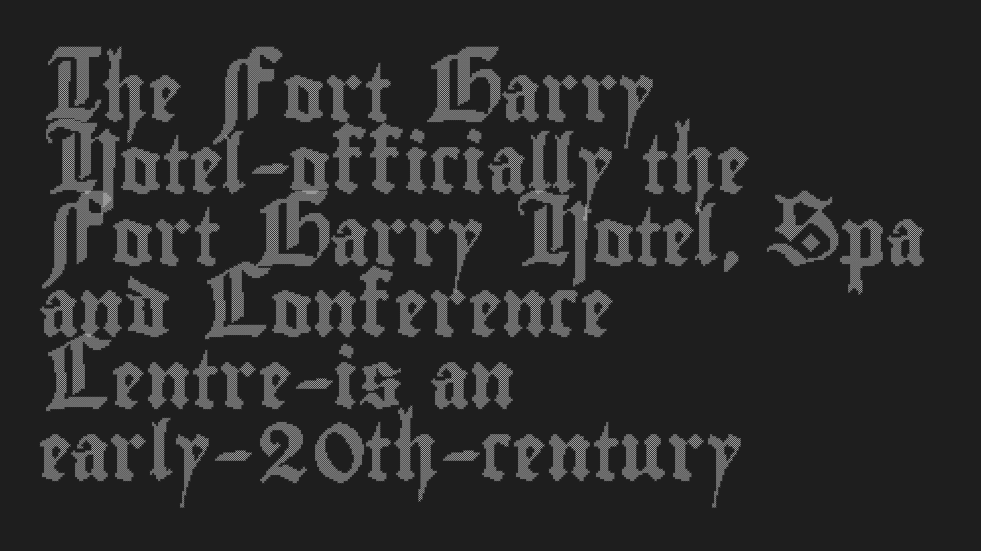
{"italic": "no", "width": "condensed", "x_height": "small", "monospaced": "no", "underline": "no", "align": "left", "line_spacing": "normal", "line_spacing_ratio": 1.26, "letter_spacing": "normal", "letter_spacing_em": 0.0, "glyph_px": 57}
